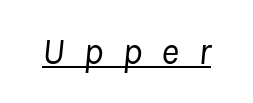
Short note: letters widely spaced. Caption: lettering with a line underneath. Caption: face not bold, strokes unweighted. Varying glyph widths throughout — classic text-font behaviour. Tall strokes in this sample are angled rather than plumb.
